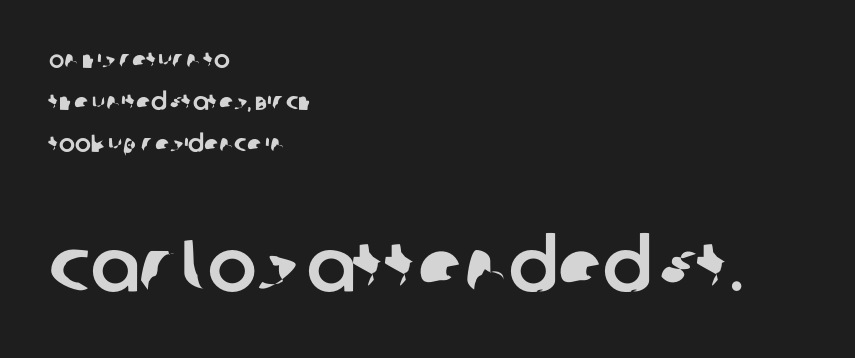
{"serif": "no", "width": "normal", "stroke_contrast": "low", "x_height": "large", "monospaced": "no", "underline": "no", "align": "left", "line_spacing_ratio": 1.76, "letter_spacing": "normal", "letter_spacing_em": 0.0, "larger_block": "second", "size_ratio": 3.04, "glyph_px": 73}
